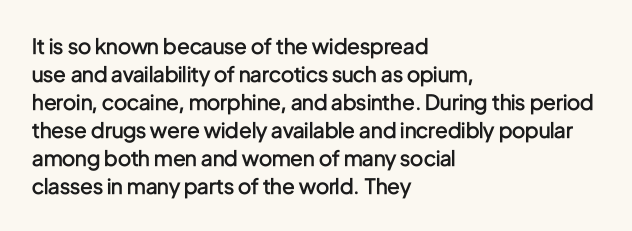
{"italic": "no", "bold": "semi", "underline": "no", "align": "left", "line_spacing": "normal", "line_spacing_ratio": 1.33, "letter_spacing": "normal", "letter_spacing_em": 0.0, "glyph_px": 21}
